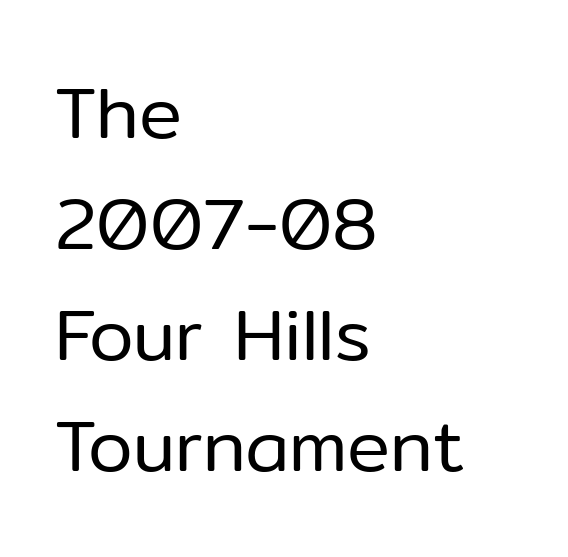
Counters stay open thanks to moderate or lighter strokes. Do the characters align in a grid? No, the font is proportional. Visually the block forms a straight wall on the left and a jagged coastline on the right. Does the type have serifs? No, each stem ends abruptly. Inter-character spacing is left at the font's built-in metrics. Nobody drew a line under any word here.
